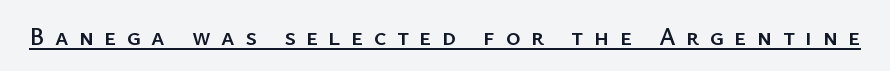
Q: Is the text italic (slanted)? A: No, it is upright.
Q: Is the text underlined? A: Yes.
Q: Is the spacing between letters normal or unusually wide? A: Unusually wide.
